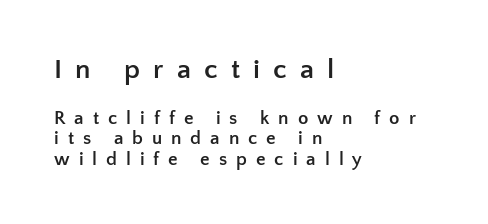
The image shows 28 px semibold sans-serif type, upright; set left-aligned, tight line spacing (1.08x), unusually wide letter spacing (+0.47 em), not underlined; the first (top) block is 1.47x larger; low stroke contrast and a medium x-height.
